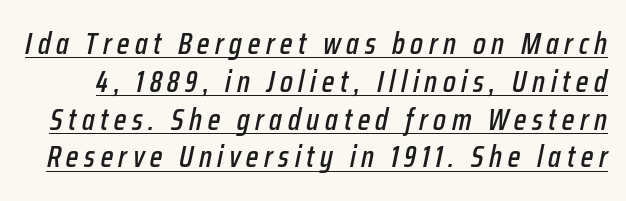
The text carries the slant typical of an italic or oblique font. Leading matches the norm, producing a regular column. These lines are rendered in a variable-pitch font. Glance below the letters and you will spot a drawn line.
